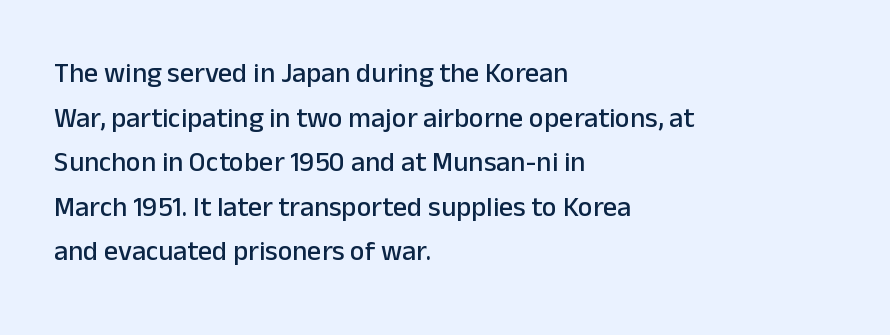
{"serif": "no", "italic": "no", "width": "normal", "stroke_contrast": "low", "x_height": "medium", "monospaced": "no", "underline": "no", "align": "left", "line_spacing": "normal", "line_spacing_ratio": 1.59, "letter_spacing": "normal", "letter_spacing_em": 0.0, "glyph_px": 28}
